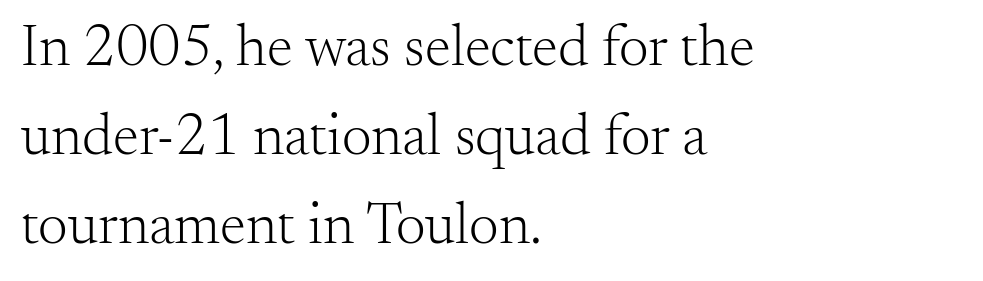
The image shows 59 px light serif type, upright; set left-aligned, normal line spacing (1.51x), normal letter spacing, not underlined; medium stroke contrast and a small x-height.
